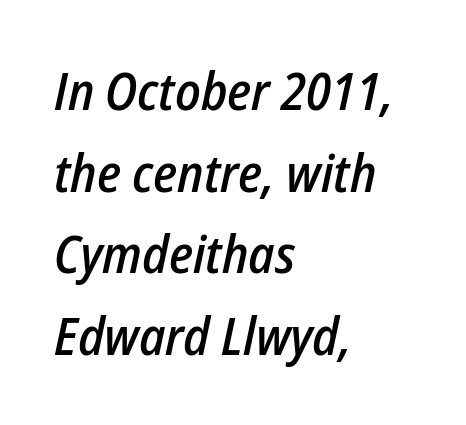
Q: Is the text bold? A: Semi-bold.
Q: Is the text italic (slanted)? A: Yes, it leans right by about 12 degrees.
Q: Is the text underlined? A: No.
Q: How is the paragraph aligned? A: Left-aligned.
Q: Is the spacing between letters normal or unusually wide? A: Normal.
Q: Is the spacing between lines tight, normal or loose? A: Normal.
Q: Width (condensed, normal, or wide)? A: Condensed.
Q: Stroke contrast? A: Low.
Q: x-height? A: Medium.
Q: Monospaced? A: No.
